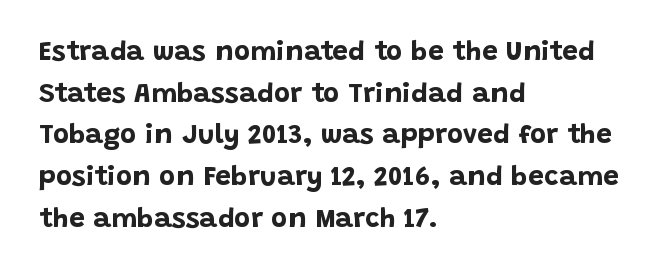
Q: Is the text bold? A: Yes.
Q: Is the text italic (slanted)? A: No, it is upright.
Q: Is the typeface a serif or a sans-serif typeface? A: Sans-serif.
Q: Is the text underlined? A: No.
Q: How is the paragraph aligned? A: Left-aligned.
Q: Is the spacing between letters normal or unusually wide? A: Normal.
Q: Is the spacing between lines tight, normal or loose? A: Normal.
Q: Width (condensed, normal, or wide)? A: Normal.
Q: Stroke contrast? A: Low.
Q: x-height? A: Large.
Q: Monospaced? A: No.
